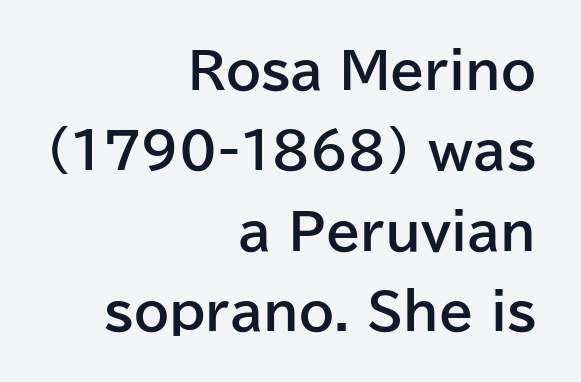
This rendering employs a face without finishing strokes, i.e., a sans-serif. Beneath every word, the page is bare. The designer left line spacing at the default. Nothing unusual about the tracking: characters are spaced as the font intends. These lines carry a lot of weight — the face is fully bold.
